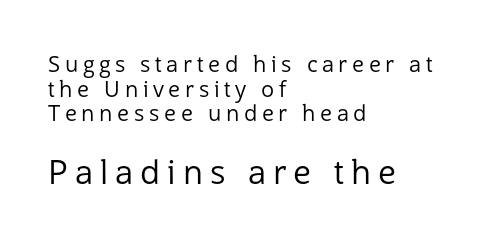
{"serif": "no", "italic": "no", "bold": "no", "weight": "regular", "width": "normal", "stroke_contrast": "low", "x_height": "medium", "monospaced": "no", "underline": "no", "align": "left", "line_spacing": "tight", "line_spacing_ratio": 1.12, "letter_spacing": "wide", "letter_spacing_em": 0.21, "larger_block": "second", "size_ratio": 1.5, "glyph_px": 33}
